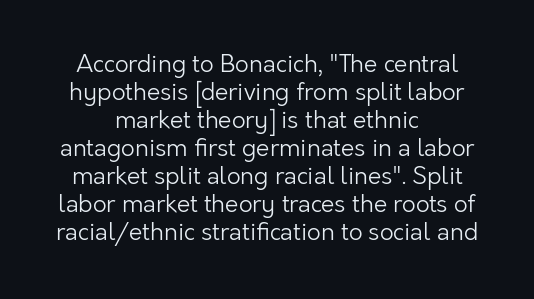
Letters rest on an invisible, unmarked baseline. Stem width sits at or under what a default text font uses. Letter spacing: default. Ascenders rise straight up at ninety degrees.
